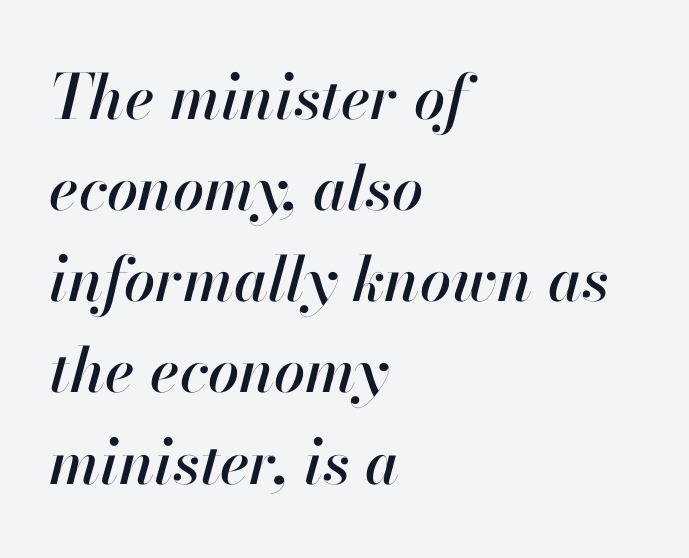
This sample has the flowing, uneven cadence of proportional lettering. Characters follow at the spacing the type designer built in. A bare baseline throughout the passage. The passage shown stacks its lines at a standard gap. A typesetter would mark this as italic.
